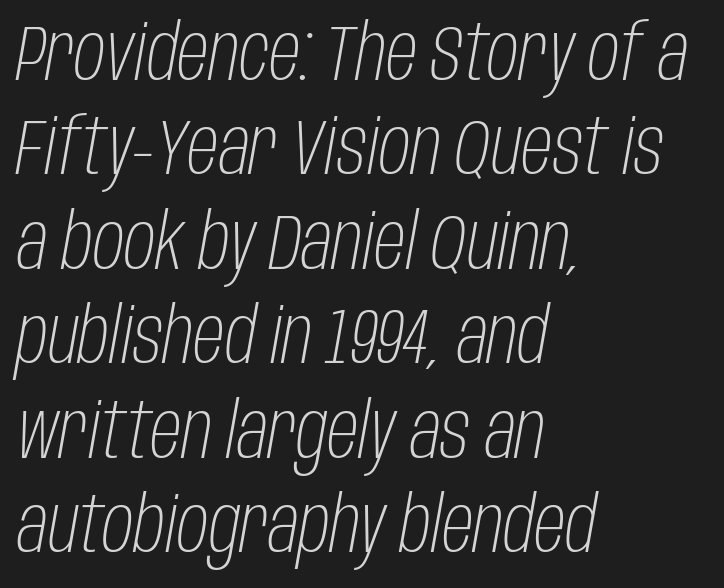
{"italic": "yes", "lean": "right", "slant_degrees": 10, "bold": "no", "weight": "light", "width": "condensed", "stroke_contrast": "low", "x_height": "large", "monospaced": "no", "underline": "no", "align": "left", "line_spacing_ratio": 1.21, "letter_spacing": "normal", "letter_spacing_em": 0.0, "glyph_px": 78}
